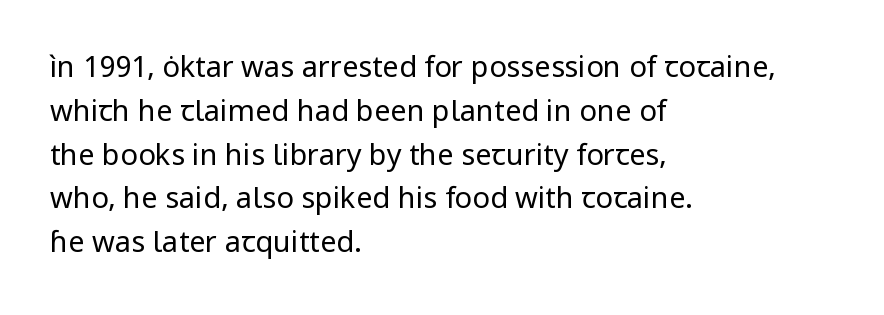
The image shows 29 px regular-weight sans-serif type, upright; set left-aligned, normal line spacing (1.51x), normal letter spacing, not underlined; low stroke contrast and a medium x-height.
